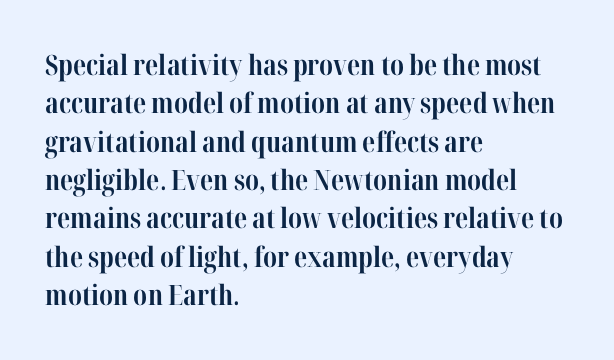
Q: Is the text bold? A: Yes.
Q: Is the text italic (slanted)? A: No, it is upright.
Q: Is the typeface a serif or a sans-serif typeface? A: Serif.
Q: Is the text underlined? A: No.
Q: How is the paragraph aligned? A: Left-aligned.
Q: Is the spacing between letters normal or unusually wide? A: Normal.
Q: Is the spacing between lines tight, normal or loose? A: Normal.
Q: Width (condensed, normal, or wide)? A: Condensed.
Q: Stroke contrast? A: High.
Q: x-height? A: Medium.
Q: Monospaced? A: No.
